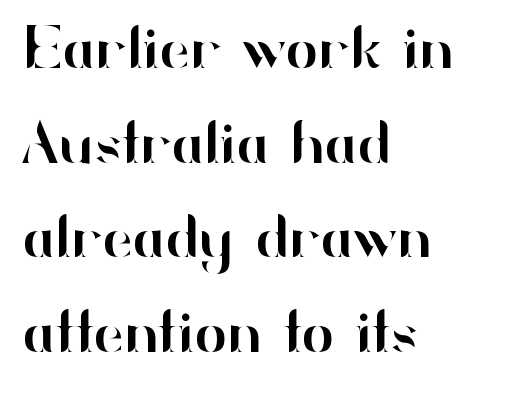
Q: Is the text italic (slanted)? A: No, it is upright.
Q: Is the typeface a serif or a sans-serif typeface? A: Sans-serif.
Q: Is the text underlined? A: No.
Q: How is the paragraph aligned? A: Left-aligned.
Q: Is the spacing between letters normal or unusually wide? A: Normal.
Q: Is the spacing between lines tight, normal or loose? A: Normal.
Q: Width (condensed, normal, or wide)? A: Normal.
Q: Stroke contrast? A: High.
Q: x-height? A: Small.
Q: Monospaced? A: No.
